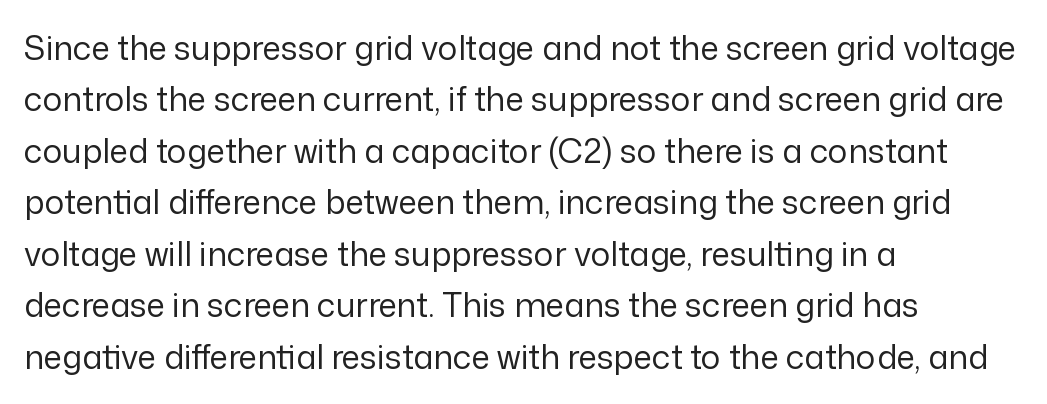
The image shows 33 px regular-weight sans-serif type, upright; set left-aligned, normal line spacing (1.56x), normal letter spacing, not underlined; low stroke contrast and a medium x-height.
